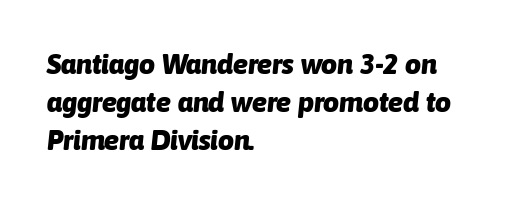
The image shows 28 px heavy type, italic (leaning right); set left-aligned, normal line spacing (1.36x), normal letter spacing, not underlined; low stroke contrast and a medium x-height.
